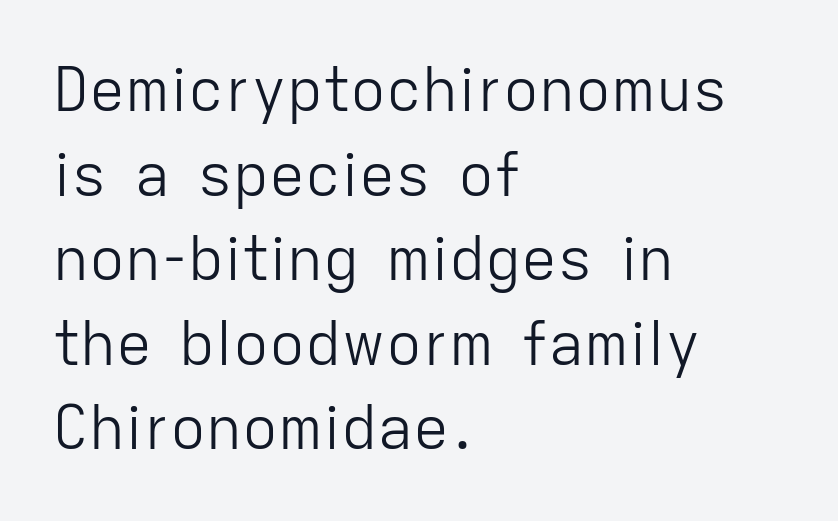
The block of text has a typical density, with ordinary space between rows. Between one letter and the next there's only the usual sliver of space. Serif or sans? Sans — the stroke terminals are bare. The zone under the glyphs is completely vacant.
